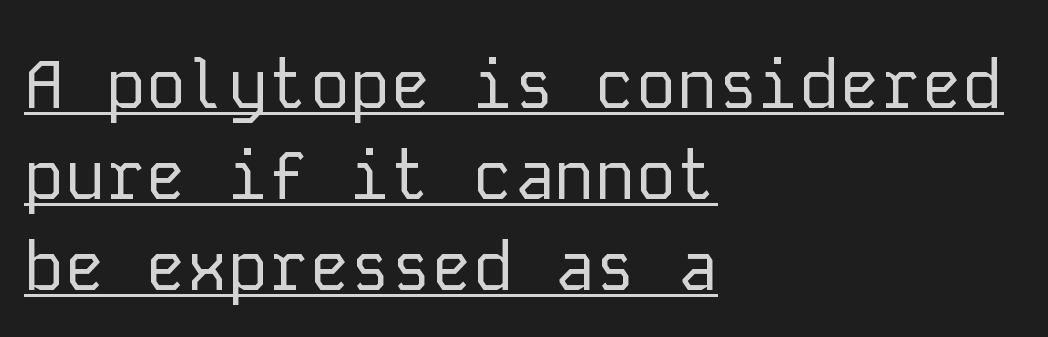
Q: Is the text bold? A: No.
Q: Is the text italic (slanted)? A: No, it is upright.
Q: Is the typeface a serif or a sans-serif typeface? A: Sans-serif.
Q: Is the text underlined? A: Yes.
Q: How is the paragraph aligned? A: Left-aligned.
Q: Is the spacing between letters normal or unusually wide? A: Normal.
Q: Is the spacing between lines tight, normal or loose? A: Normal.
Q: Width (condensed, normal, or wide)? A: Normal.
Q: Stroke contrast? A: Low.
Q: x-height? A: Medium.
Q: Monospaced? A: Yes.
